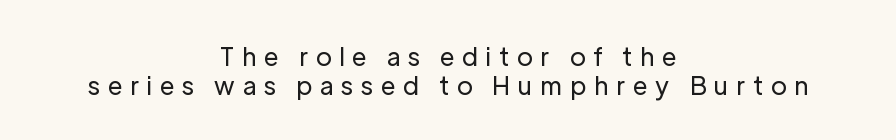
The image shows 25 px text type, upright; set centered, tight line spacing (1.15x), unusually wide letter spacing (+0.32 em), not underlined.
